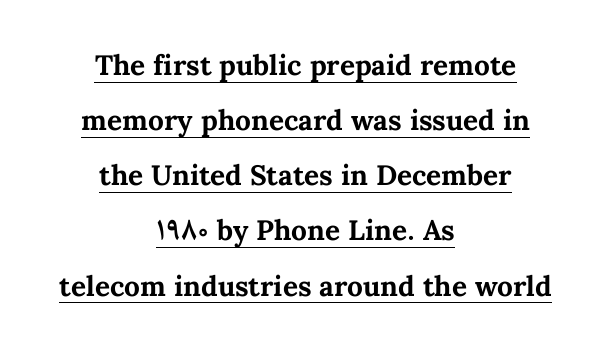
The image shows 28 px bold type, upright; set centered, loose line spacing (1.97x), normal letter spacing, underlined; medium stroke contrast and a medium x-height.
